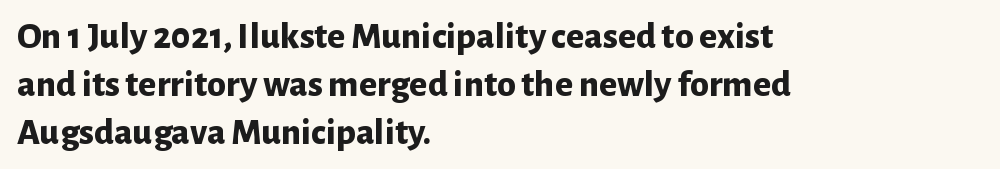
Q: Is the text bold? A: Yes.
Q: Is the text italic (slanted)? A: No, it is upright.
Q: Is the typeface a serif or a sans-serif typeface? A: Sans-serif.
Q: Is the text underlined? A: No.
Q: How is the paragraph aligned? A: Left-aligned.
Q: Is the spacing between letters normal or unusually wide? A: Normal.
Q: Is the spacing between lines tight, normal or loose? A: Normal.
Q: Width (condensed, normal, or wide)? A: Normal.
Q: Stroke contrast? A: Low.
Q: x-height? A: Medium.
Q: Monospaced? A: No.
